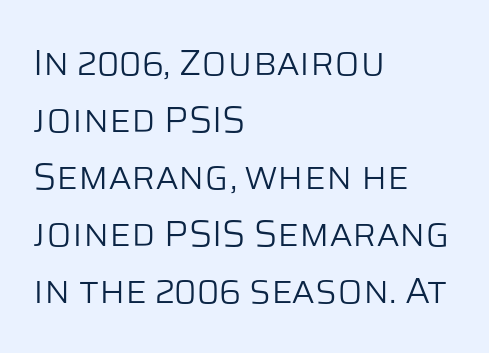
No chunkiness to these letters — they're not bold. Underline: absent. Interline gaps are of average width in this sample. Looks like regular typesetting: each glyph gets only the width it needs. What stands out about the letter spacing? Nothing — it is the standard amount.
